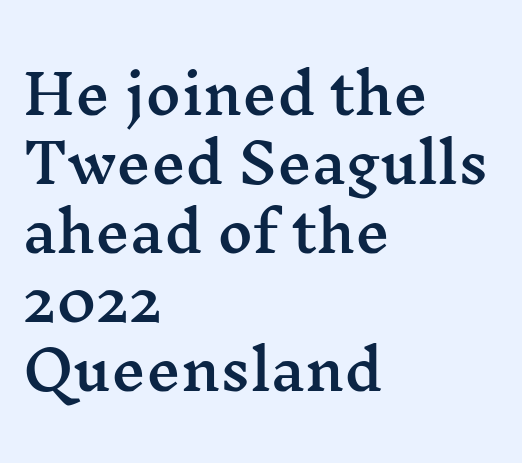
Is this a fixed-width face? No — the glyphs have proportional, varying widths. Line starts are locked; line ends wander. Compared with typical body copy, the letter spacing here is the same. Regarding leading, the lines here are spaced in the standard way. Ordinary non-slanted type is in use. Check the space under the baseline: it is left empty.
